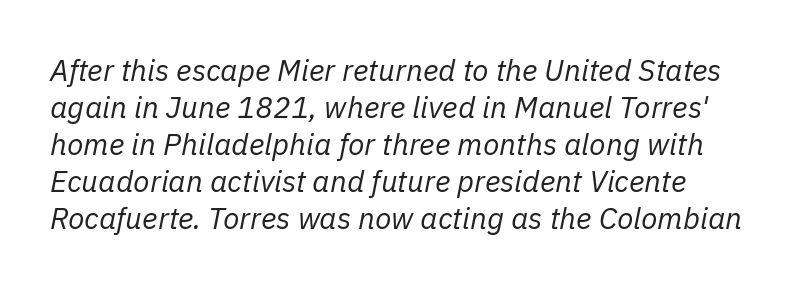
The image shows 30 px regular-weight type, italic (leaning right); set line spacing 1.23x, normal letter spacing, not underlined; low stroke contrast and a medium x-height.
